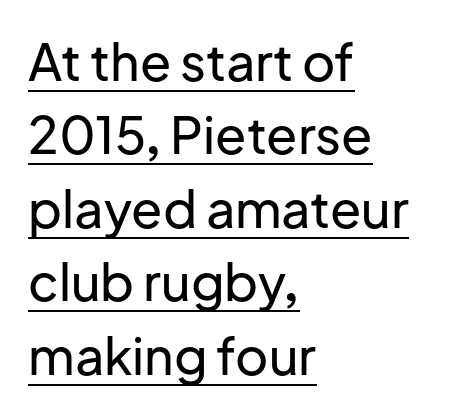
The image shows 51 px sans-serif type, upright; set left-aligned, normal line spacing (1.44x), normal letter spacing, underlined; low stroke contrast and a medium x-height.
